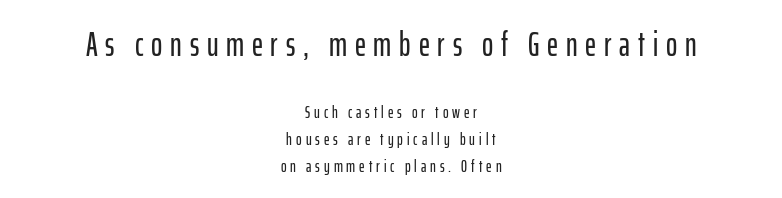
The letters stand upright; this is a roman face. The rendering inserts visible extra space after every character. Underline: absent. In CSS terms this would be text-align: center. Examine the stroke ends and you'll find no serifs. Does the leading feel generous? No, just average.
